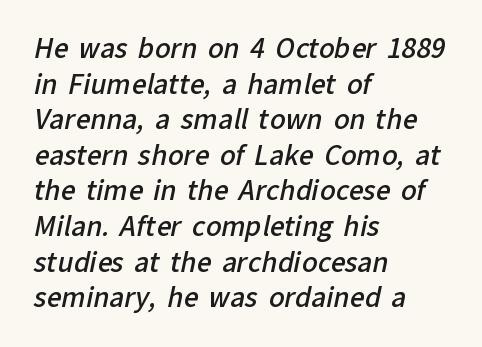
Q: Is the text bold? A: Semi-bold.
Q: Is the text underlined? A: No.
Q: How is the paragraph aligned? A: Left-aligned.
Q: Is the spacing between letters normal or unusually wide? A: Normal.
Q: Is the spacing between lines tight, normal or loose? A: Normal.
